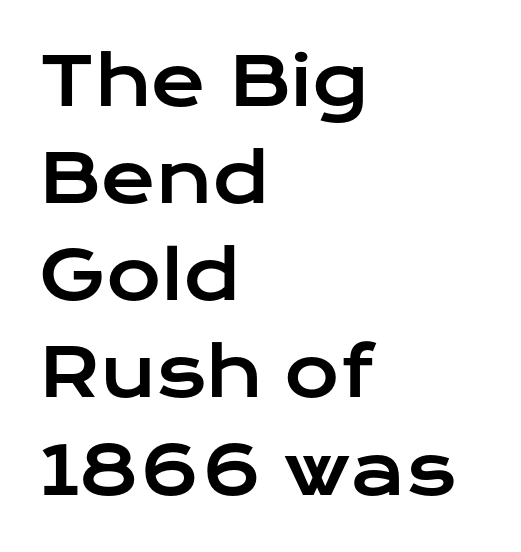
Q: Is the text italic (slanted)? A: No, it is upright.
Q: Is the typeface a serif or a sans-serif typeface? A: Sans-serif.
Q: Is the text underlined? A: No.
Q: How is the paragraph aligned? A: Left-aligned.
Q: Is the spacing between letters normal or unusually wide? A: Normal.
Q: Is the spacing between lines tight, normal or loose? A: Normal.
Q: Width (condensed, normal, or wide)? A: Wide.
Q: Stroke contrast? A: Low.
Q: x-height? A: Medium.
Q: Monospaced? A: No.
